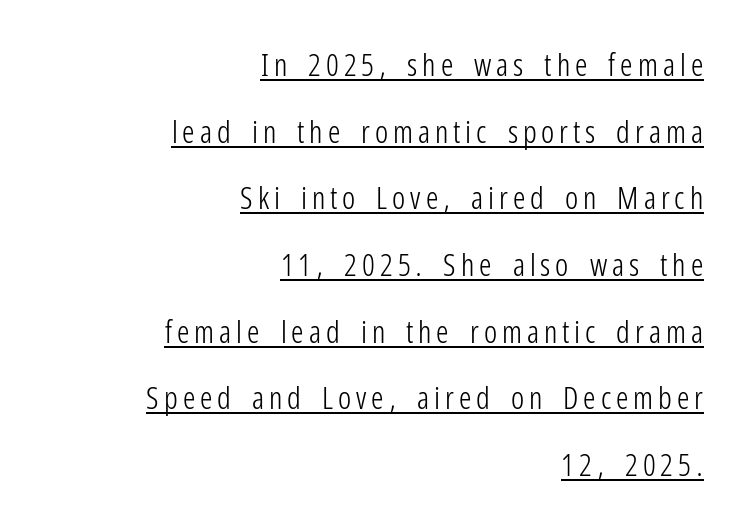
{"serif": "no", "italic": "no", "bold": "no", "weight": "light", "width": "condensed", "stroke_contrast": "low", "x_height": "medium", "monospaced": "no", "underline": "yes", "align": "right", "line_spacing": "loose", "line_spacing_ratio": 2.15, "glyph_px": 31}
